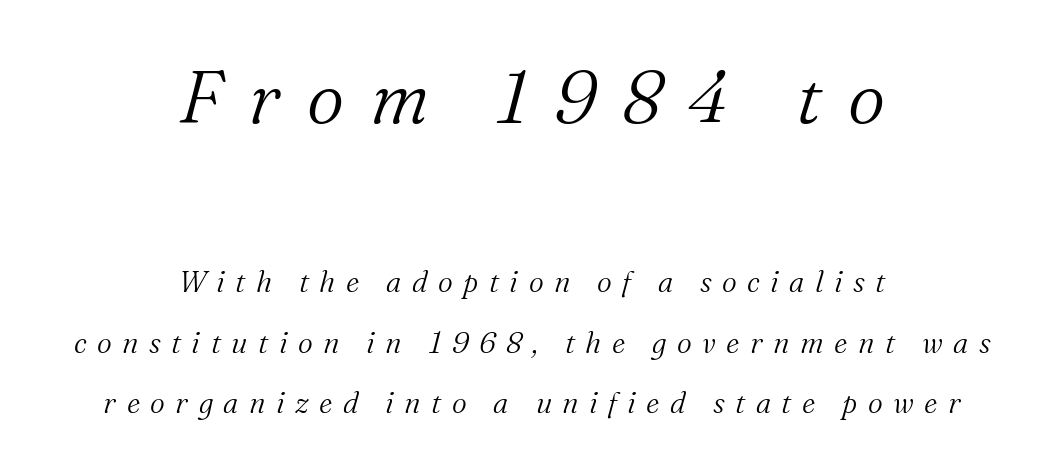
Q: Is the text bold? A: No.
Q: Is the text italic (slanted)? A: Yes, it leans right by about 16 degrees.
Q: Is the typeface a serif or a sans-serif typeface? A: Serif.
Q: Is the text underlined? A: No.
Q: How is the paragraph aligned? A: Centered.
Q: Is the spacing between letters normal or unusually wide? A: Unusually wide.
Q: Is the spacing between lines tight, normal or loose? A: Loose.
Q: Which block of text is set in a larger size, the first (top) or the second (bottom)? A: The first (top) one.
Q: Width (condensed, normal, or wide)? A: Normal.
Q: Stroke contrast? A: Medium.
Q: x-height? A: Medium.
Q: Monospaced? A: No.
